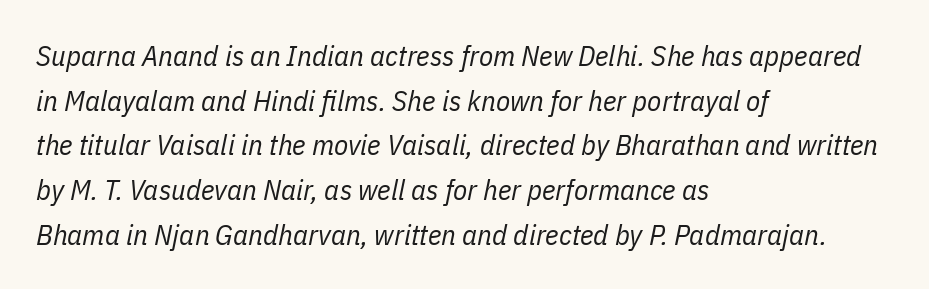
{"italic": "yes", "lean": "right", "slant_degrees": 11, "bold": "no", "weight": "regular", "width": "condensed", "stroke_contrast": "low", "x_height": "medium", "monospaced": "no", "underline": "no", "align": "left", "line_spacing": "normal", "line_spacing_ratio": 1.54, "letter_spacing": "normal", "letter_spacing_em": 0.0, "glyph_px": 29}
